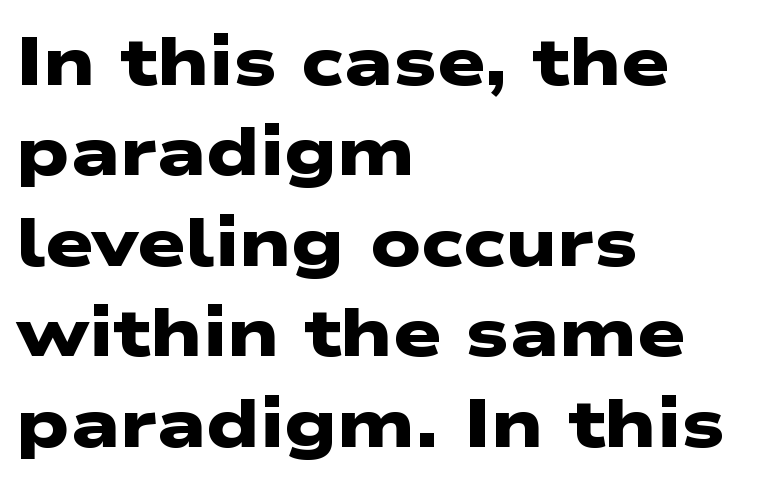
Q: Is the text bold? A: Yes.
Q: Is the typeface a serif or a sans-serif typeface? A: Sans-serif.
Q: Is the text underlined? A: No.
Q: How is the paragraph aligned? A: Left-aligned.
Q: Is the spacing between letters normal or unusually wide? A: Normal.
Q: Is the spacing between lines tight, normal or loose? A: Normal.
Q: Width (condensed, normal, or wide)? A: Wide.
Q: Stroke contrast? A: Low.
Q: x-height? A: Medium.
Q: Monospaced? A: No.
